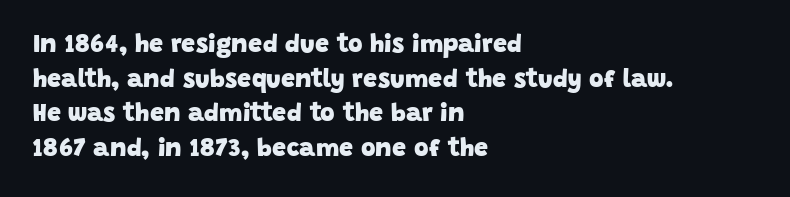
The image shows 25 px bold type; set left-aligned, normal line spacing (1.39x), normal letter spacing, not underlined.
